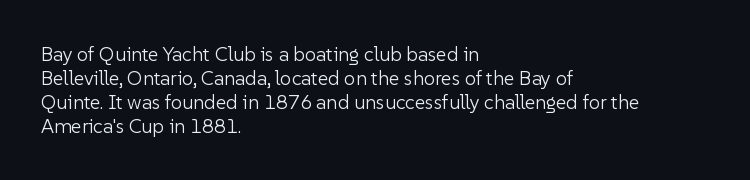
The image shows 20 px text type, upright; set left-aligned, line spacing 1.2x, normal letter spacing, not underlined.
